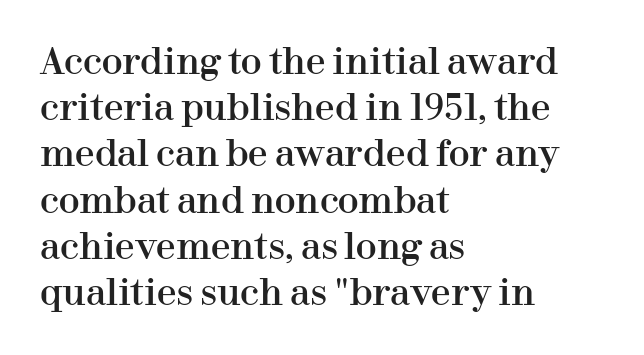
Is there any slant? The stems are plumb. Quick note: underline off. Yep, those are serifs on the letters. Every row of glyphs begins at an identical x-position on the left. The passage shown is typed in a proportional face where columns would drift. The type is set solid horizontally, with unmodified tracking.
